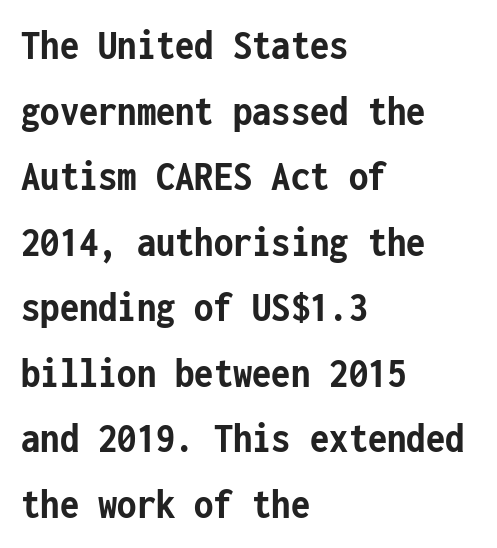
{"serif": "no", "italic": "no", "bold": "yes", "weight": "semibold", "width": "condensed", "stroke_contrast": "low", "x_height": "medium", "monospaced": "yes", "underline": "no", "align": "left", "line_spacing": "normal", "line_spacing_ratio": 1.49, "letter_spacing": "normal", "letter_spacing_em": 0.0, "glyph_px": 44}
